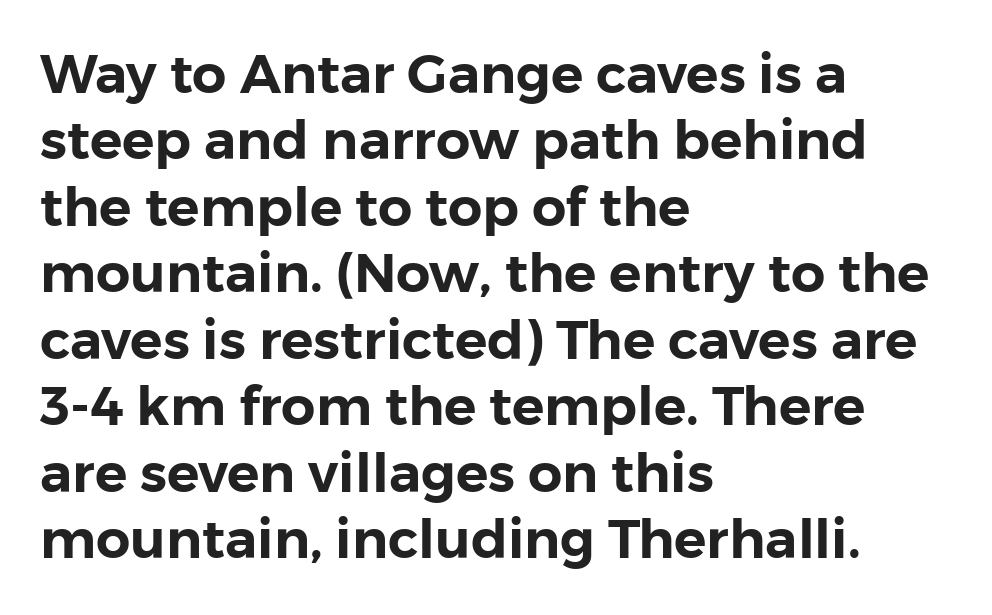
The image shows 54 px sans-serif type, upright; set left-aligned, line spacing 1.23x, normal letter spacing, not underlined; low stroke contrast and a medium x-height.
